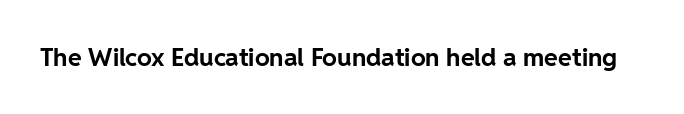
{"italic": "no", "bold": "yes", "underline": "no", "letter_spacing": "normal", "letter_spacing_em": 0.0, "glyph_px": 25}
